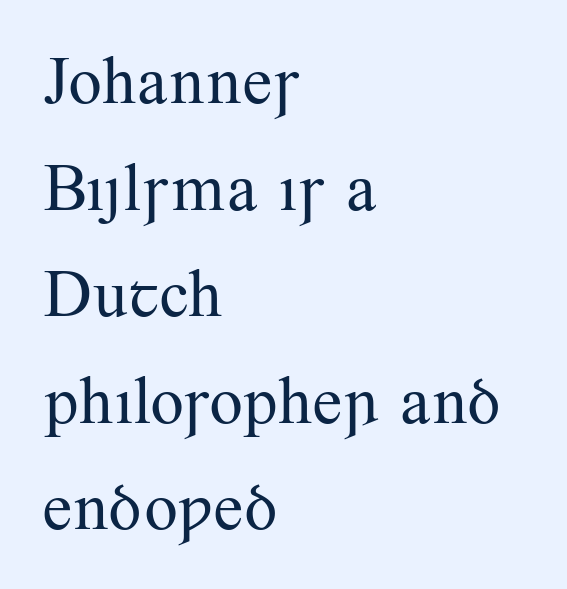
Honestly, there is no underline to notice here at all. This block has exactly the height ordinary leading produces. Each word holds together tightly as a unit, with standard inter-letter gaps. This sample has the flowing, uneven cadence of proportional lettering. Think standard paragraph weight, or any step lighter than that. The font's upright variant was chosen for this text.
